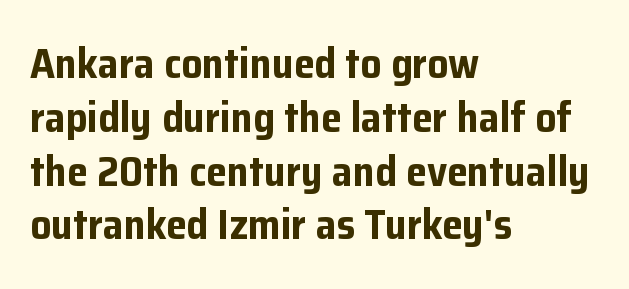
{"serif": "no", "italic": "no", "bold": "yes", "weight": "bold", "width": "normal", "stroke_contrast": "low", "x_height": "medium", "monospaced": "no", "underline": "no", "align": "left", "line_spacing": "normal", "line_spacing_ratio": 1.28, "letter_spacing": "normal", "letter_spacing_em": 0.0, "glyph_px": 42}
